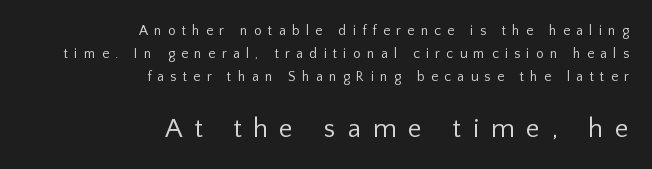
The image shows 27 px text type, upright; set right-aligned, normal line spacing (1.66x), unusually wide letter spacing (+0.44 em), not underlined; the second (bottom) block is 1.93x larger.
